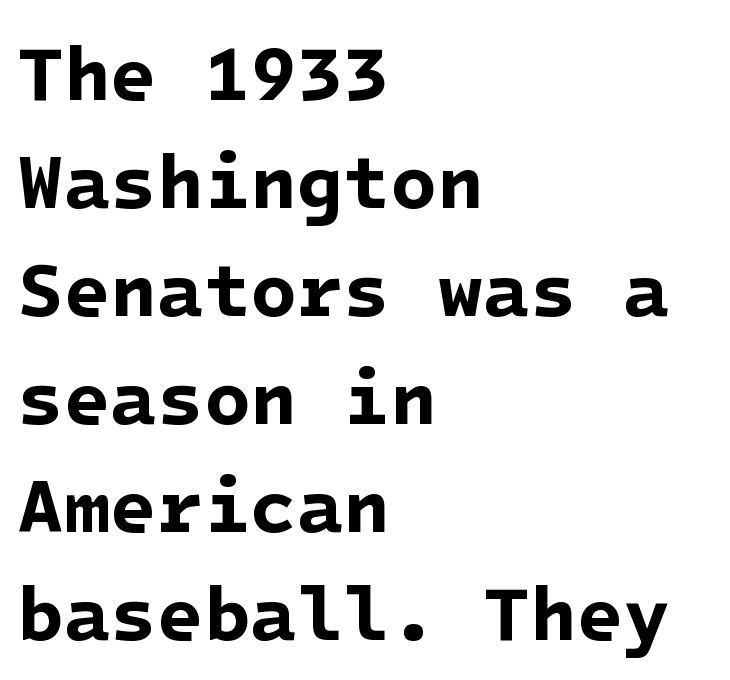
The image shows 76 px bold sans-serif type; set left-aligned, normal line spacing (1.42x), normal letter spacing, not underlined; low stroke contrast and a medium x-height.
